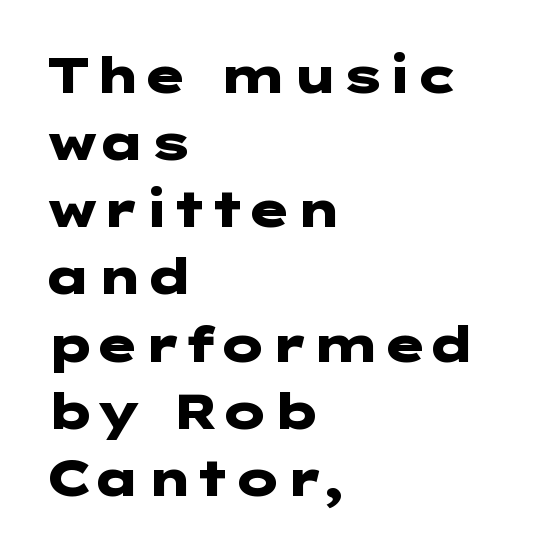
Typographic density is high because the face is bold. Line starts are locked; line ends wander. Rows of type keep a routine distance in the vertical direction. This sample uses plain, unmodified letter spacing.
